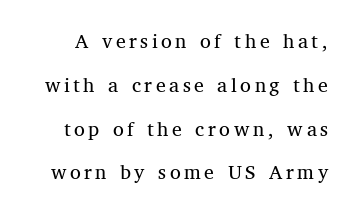
{"italic": "no", "bold": "no", "underline": "no", "line_spacing": "loose", "line_spacing_ratio": 1.99, "glyph_px": 22}
